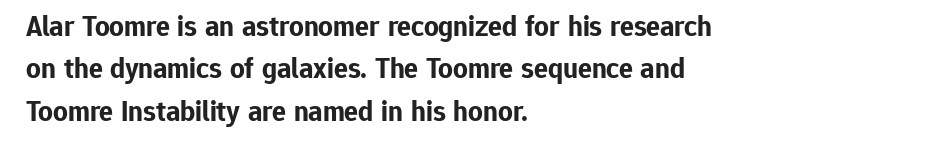
Honestly, the letter spacing is just normal — you wouldn't notice it. When letters stand straight like this, we call the style roman or upright. Unlike a traditional serif, this face leaves its strokes unadorned. The rendering uses natural spacing where letterforms have individual widths.
